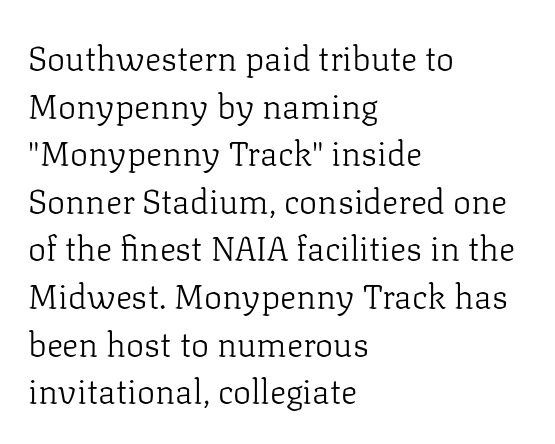
Q: Is the text bold? A: No.
Q: Is the text italic (slanted)? A: No, it is upright.
Q: Is the typeface a serif or a sans-serif typeface? A: Serif.
Q: Is the text underlined? A: No.
Q: How is the paragraph aligned? A: Left-aligned.
Q: Is the spacing between letters normal or unusually wide? A: Normal.
Q: Is the spacing between lines tight, normal or loose? A: Normal.
Q: Width (condensed, normal, or wide)? A: Normal.
Q: Stroke contrast? A: Low.
Q: x-height? A: Medium.
Q: Monospaced? A: No.
